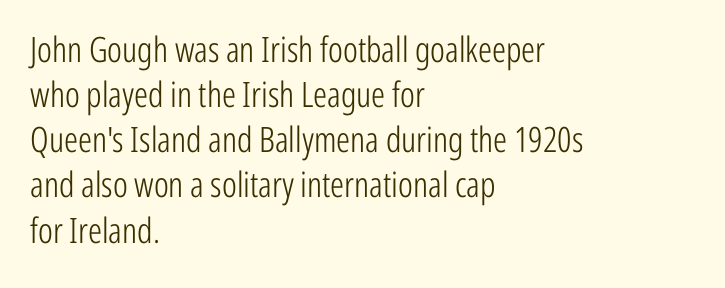
{"serif": "no", "italic": "no", "bold": "no", "weight": "light", "width": "condensed", "stroke_contrast": "low", "x_height": "medium", "monospaced": "no", "underline": "no", "align": "left", "line_spacing": "normal", "line_spacing_ratio": 1.29, "letter_spacing": "normal", "letter_spacing_em": 0.0, "glyph_px": 35}
